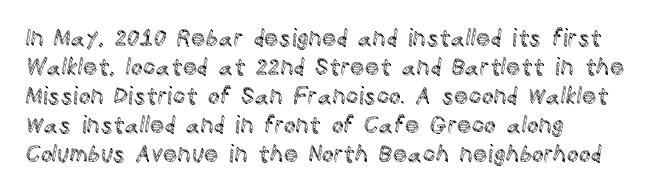
The image shows 23 px text type; set left-aligned, normal line spacing (1.26x), normal letter spacing, not underlined.
